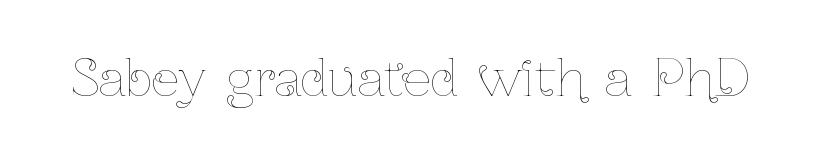
{"italic": "no", "bold": "no", "weight": "thin", "width": "condensed", "stroke_contrast": "low", "x_height": "medium", "monospaced": "no", "underline": "no", "letter_spacing": "normal", "letter_spacing_em": 0.0, "glyph_px": 49}
